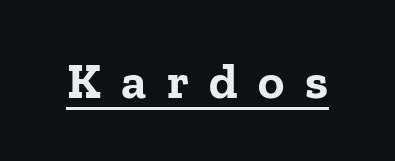
Q: Is the text bold? A: Yes.
Q: Is the text italic (slanted)? A: No, it is upright.
Q: Is the typeface a serif or a sans-serif typeface? A: Serif.
Q: Is the text underlined? A: Yes.
Q: Is the spacing between letters normal or unusually wide? A: Unusually wide.
Q: Width (condensed, normal, or wide)? A: Normal.
Q: Stroke contrast? A: Low.
Q: x-height? A: Medium.
Q: Monospaced? A: No.
